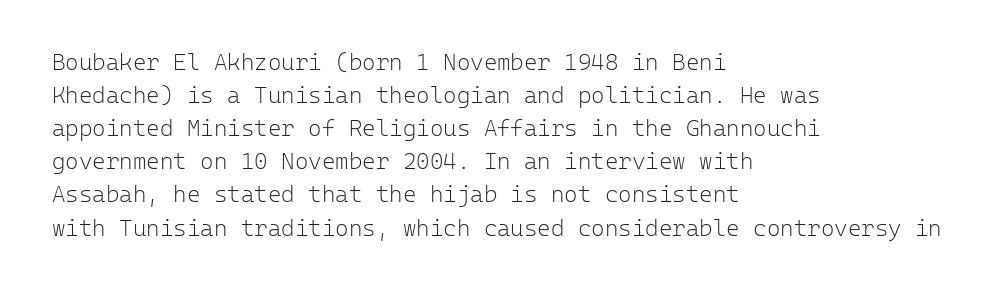
Does extra space separate the letters? No, they use regular spacing. The rendering anchors every line to the left-hand side. The axis of the letterforms is exactly vertical. These lines sit exactly where default settings would place them. Ink coverage per letter is moderate at most. Bare-footed words on every line.
